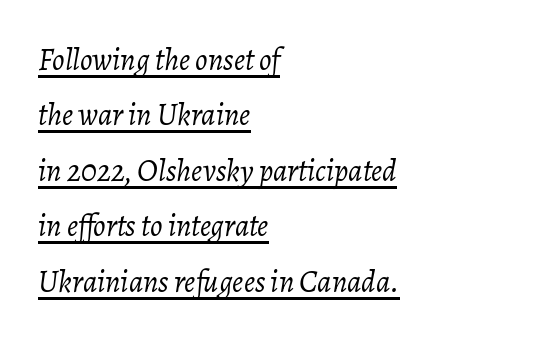
{"italic": "yes", "lean": "right", "slant_degrees": 7, "bold": "no", "weight": "light", "width": "normal", "stroke_contrast": "low", "x_height": "medium", "monospaced": "no", "underline": "yes", "align": "left", "line_spacing_ratio": 1.79, "letter_spacing": "normal", "letter_spacing_em": 0.0, "glyph_px": 31}
